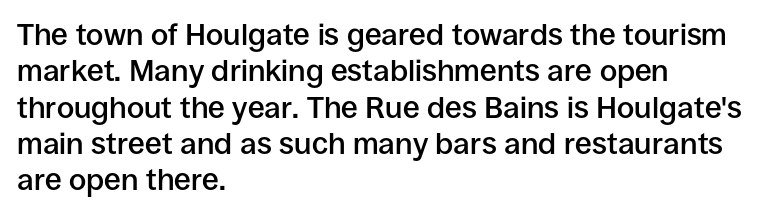
Q: Is the text bold? A: Semi-bold.
Q: Is the text italic (slanted)? A: No, it is upright.
Q: Is the typeface a serif or a sans-serif typeface? A: Sans-serif.
Q: Is the text underlined? A: No.
Q: How is the paragraph aligned? A: Left-aligned.
Q: Is the spacing between letters normal or unusually wide? A: Normal.
Q: Width (condensed, normal, or wide)? A: Normal.
Q: Stroke contrast? A: Low.
Q: x-height? A: Large.
Q: Monospaced? A: No.
